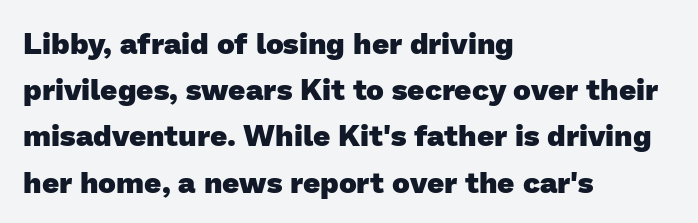
The image shows 30 px heavy sans-serif type; set left-aligned, normal line spacing (1.54x), normal letter spacing, not underlined; low stroke contrast and a medium x-height.
